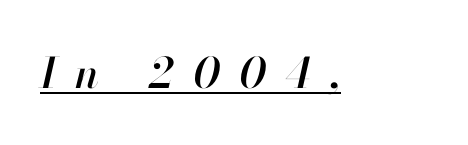
{"italic": "yes", "lean": "right", "slant_degrees": 13, "width": "normal", "stroke_contrast": "high", "x_height": "small", "monospaced": "no", "underline": "yes", "letter_spacing": "wide", "letter_spacing_em": 0.46, "glyph_px": 42}
